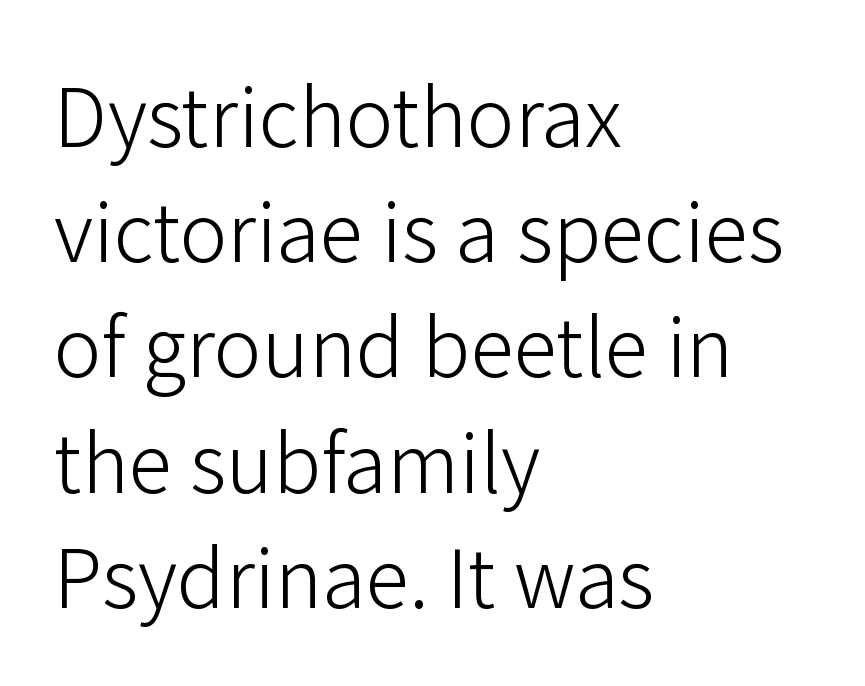
{"serif": "no", "italic": "no", "bold": "no", "weight": "light", "width": "normal", "stroke_contrast": "low", "x_height": "medium", "monospaced": "no", "underline": "no", "align": "left", "line_spacing": "normal", "line_spacing_ratio": 1.44, "letter_spacing": "normal", "letter_spacing_em": 0.0, "glyph_px": 80}
